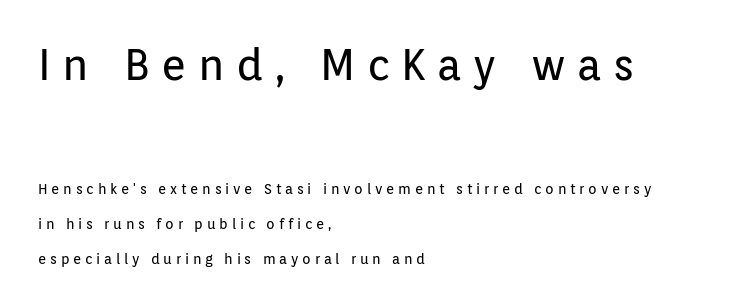
Is there much room between lines? Yes — plenty of vertical air separates them. The letters advance in unequal steps, a hallmark of proportional type. In terms of letterform style, serifs are entirely absent. The weight tops out at a normal text grade. The face used here appears at its bigger size in the upper chunk.
